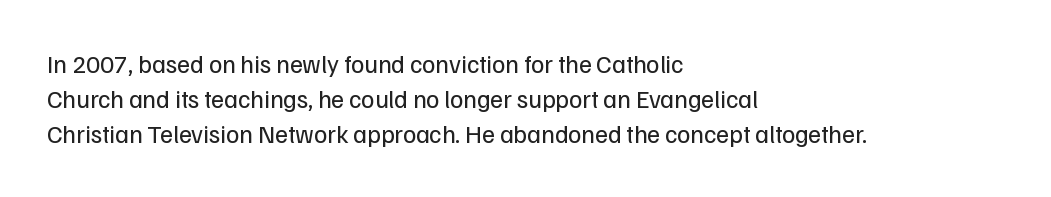
{"italic": "no", "bold": "no", "underline": "no", "align": "left", "line_spacing": "normal", "line_spacing_ratio": 1.41, "letter_spacing": "normal", "letter_spacing_em": 0.0, "glyph_px": 25}
